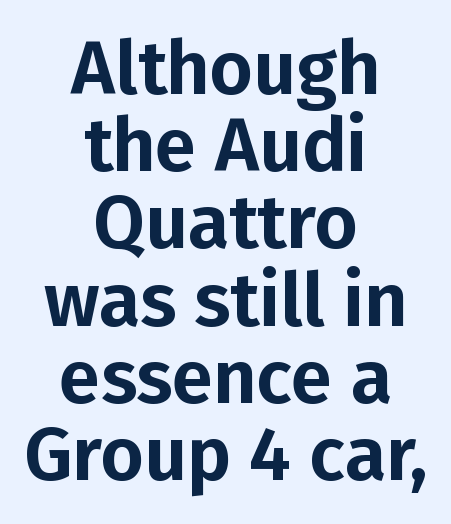
Q: Is the text italic (slanted)? A: No, it is upright.
Q: Is the typeface a serif or a sans-serif typeface? A: Sans-serif.
Q: Is the text underlined? A: No.
Q: How is the paragraph aligned? A: Centered.
Q: Is the spacing between letters normal or unusually wide? A: Normal.
Q: Is the spacing between lines tight, normal or loose? A: Tight.
Q: Width (condensed, normal, or wide)? A: Normal.
Q: Stroke contrast? A: Low.
Q: x-height? A: Medium.
Q: Monospaced? A: No.
